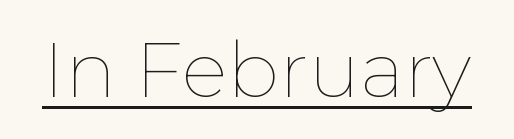
Q: Is the text bold? A: No.
Q: Is the text italic (slanted)? A: No, it is upright.
Q: Is the text underlined? A: Yes.
Q: Is the spacing between letters normal or unusually wide? A: Normal.
Q: Width (condensed, normal, or wide)? A: Normal.
Q: Stroke contrast? A: Low.
Q: x-height? A: Medium.
Q: Monospaced? A: No.
